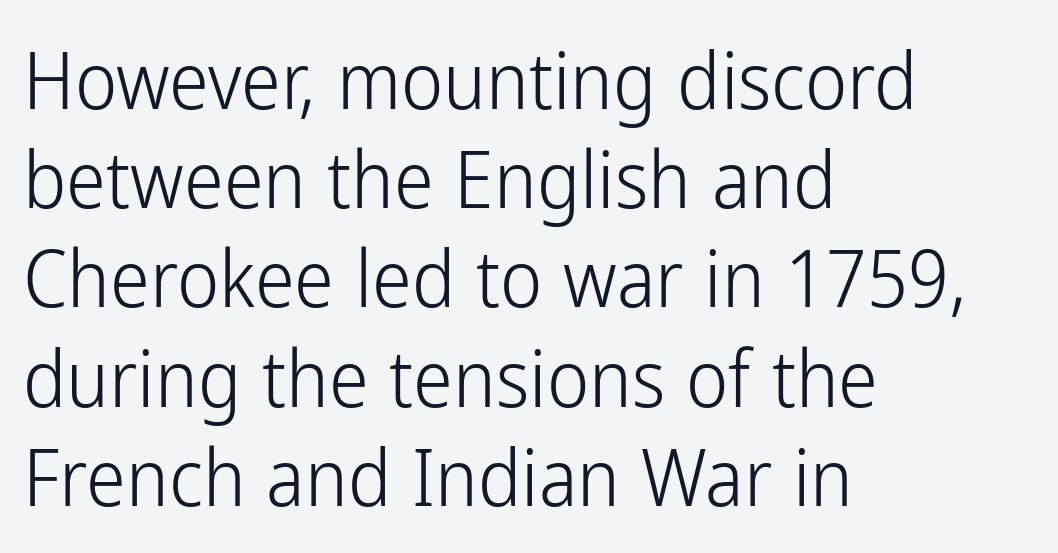
Q: Is the text bold? A: No.
Q: Is the text italic (slanted)? A: No, it is upright.
Q: Is the typeface a serif or a sans-serif typeface? A: Sans-serif.
Q: Is the text underlined? A: No.
Q: How is the paragraph aligned? A: Left-aligned.
Q: Is the spacing between letters normal or unusually wide? A: Normal.
Q: Width (condensed, normal, or wide)? A: Condensed.
Q: Stroke contrast? A: Low.
Q: x-height? A: Medium.
Q: Monospaced? A: No.
